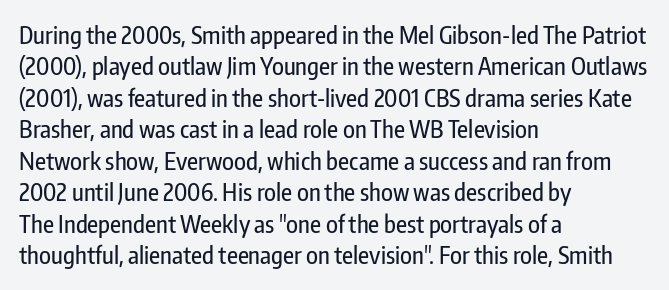
{"italic": "no", "underline": "no", "align": "left", "line_spacing": "normal", "line_spacing_ratio": 1.31, "letter_spacing": "normal", "letter_spacing_em": 0.0, "glyph_px": 24}
